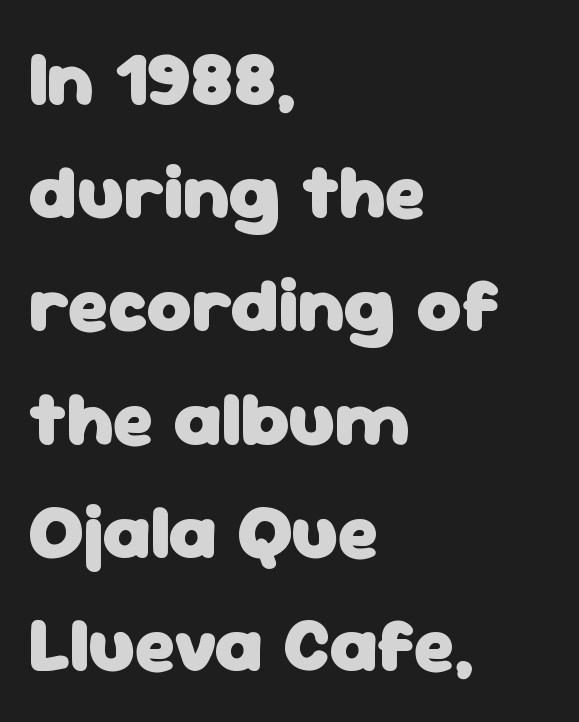
{"serif": "no", "italic": "no", "bold": "yes", "weight": "heavy", "width": "normal", "stroke_contrast": "low", "x_height": "medium", "monospaced": "no", "underline": "no", "align": "left", "line_spacing": "normal", "line_spacing_ratio": 1.47, "letter_spacing": "normal", "letter_spacing_em": 0.0, "glyph_px": 77}
